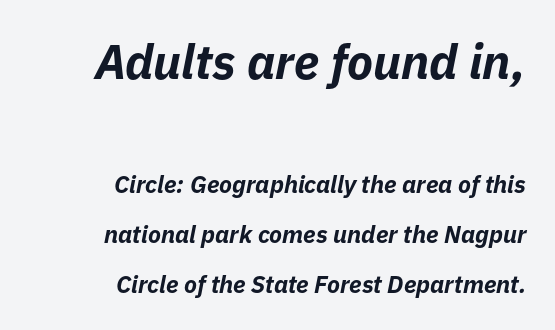
{"italic": "yes", "lean": "right", "slant_degrees": 11, "bold": "yes", "weight": "bold", "width": "normal", "stroke_contrast": "low", "x_height": "medium", "monospaced": "no", "underline": "no", "align": "right", "line_spacing": "loose", "line_spacing_ratio": 2.09, "letter_spacing": "normal", "letter_spacing_em": 0.0, "larger_block": "first", "size_ratio": 2.0, "glyph_px": 48}
